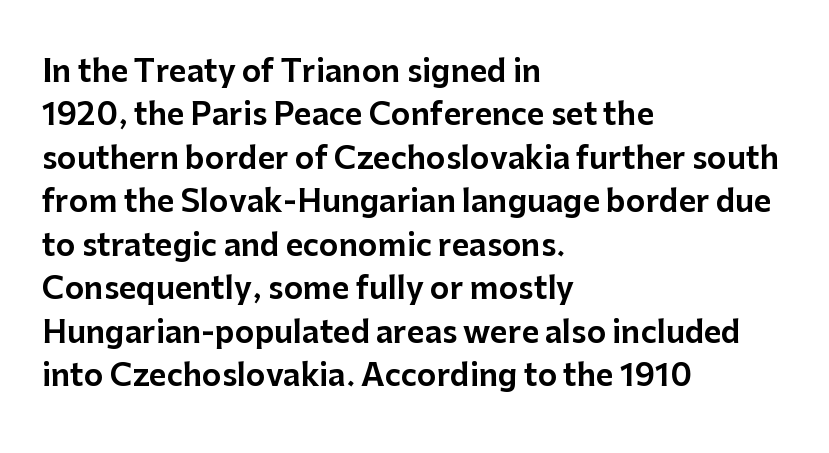
{"serif": "no", "italic": "no", "width": "normal", "stroke_contrast": "low", "x_height": "medium", "monospaced": "no", "underline": "no", "align": "left", "line_spacing": "normal", "line_spacing_ratio": 1.45, "letter_spacing": "normal", "letter_spacing_em": 0.0, "glyph_px": 30}
